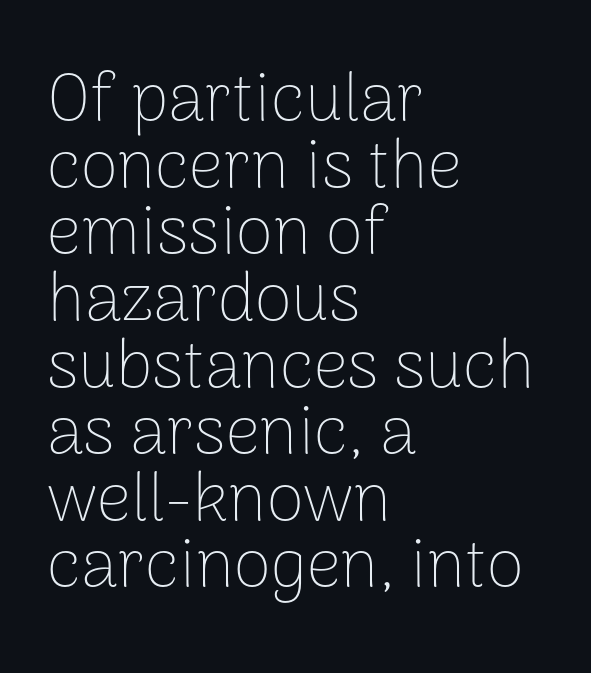
{"serif": "no", "italic": "no", "bold": "no", "weight": "thin", "width": "normal", "stroke_contrast": "low", "x_height": "medium", "monospaced": "no", "underline": "no", "align": "left", "line_spacing": "tight", "line_spacing_ratio": 0.98, "letter_spacing": "normal", "letter_spacing_em": 0.0, "glyph_px": 68}
